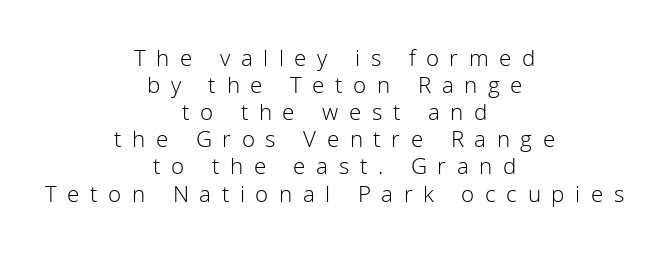
The image shows 24 px text type, upright; set centered, tight line spacing (1.13x), unusually wide letter spacing (+0.44 em), not underlined.
